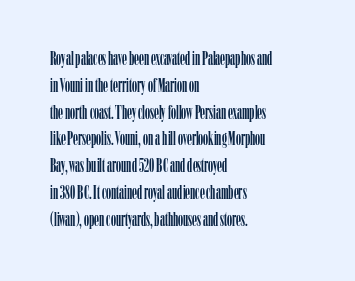
Q: Is the text italic (slanted)? A: No, it is upright.
Q: Is the text underlined? A: No.
Q: How is the paragraph aligned? A: Left-aligned.
Q: Is the spacing between letters normal or unusually wide? A: Normal.
Q: Is the spacing between lines tight, normal or loose? A: Normal.
